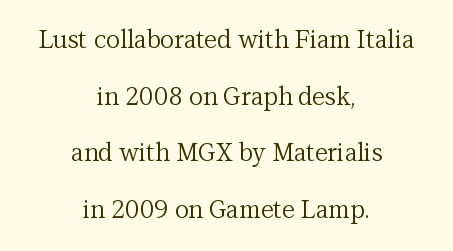
The image shows 24 px text type, upright; set centered, loose line spacing (2.36x), normal letter spacing, not underlined.
